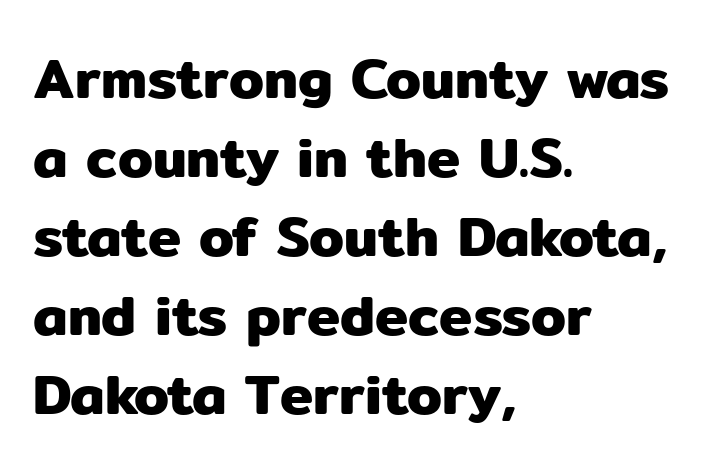
The image shows 56 px sans-serif type, upright; set left-aligned, normal line spacing (1.41x), normal letter spacing, not underlined; low stroke contrast and a medium x-height.
